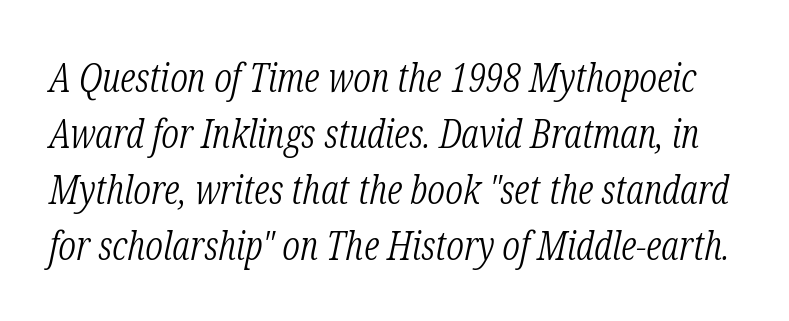
Q: Is the text bold? A: No.
Q: Is the text italic (slanted)? A: Yes, it leans right by about 12 degrees.
Q: Is the typeface a serif or a sans-serif typeface? A: Serif.
Q: Is the text underlined? A: No.
Q: Is the spacing between letters normal or unusually wide? A: Normal.
Q: Is the spacing between lines tight, normal or loose? A: Normal.
Q: Width (condensed, normal, or wide)? A: Condensed.
Q: Stroke contrast? A: Low.
Q: x-height? A: Medium.
Q: Monospaced? A: No.
